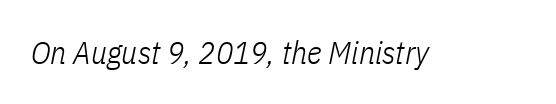
Q: Is the text bold? A: No.
Q: Is the text italic (slanted)? A: Yes, it leans right by about 11 degrees.
Q: Is the text underlined? A: No.
Q: Is the spacing between letters normal or unusually wide? A: Normal.
Q: Width (condensed, normal, or wide)? A: Condensed.
Q: Stroke contrast? A: Low.
Q: x-height? A: Medium.
Q: Monospaced? A: No.
